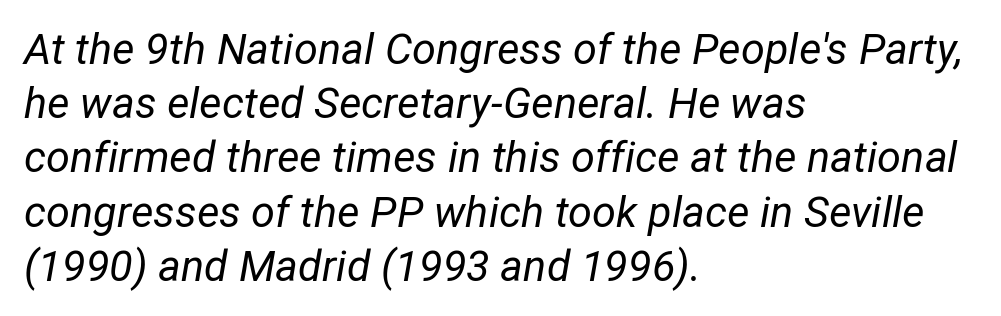
Q: Is the text bold? A: No.
Q: Is the text italic (slanted)? A: Yes, it leans right by about 12 degrees.
Q: Is the text underlined? A: No.
Q: How is the paragraph aligned? A: Left-aligned.
Q: Is the spacing between letters normal or unusually wide? A: Normal.
Q: Is the spacing between lines tight, normal or loose? A: Normal.
Q: Width (condensed, normal, or wide)? A: Normal.
Q: Stroke contrast? A: Low.
Q: x-height? A: Medium.
Q: Monospaced? A: No.
